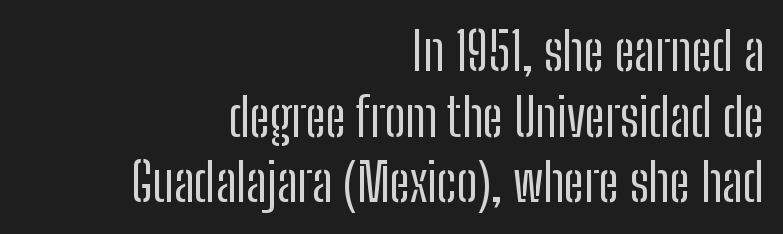
The image shows 52 px regular-weight, condensed sans-serif type, upright; set right-aligned, normal line spacing (1.26x), normal letter spacing, not underlined; low stroke contrast and a medium x-height.
